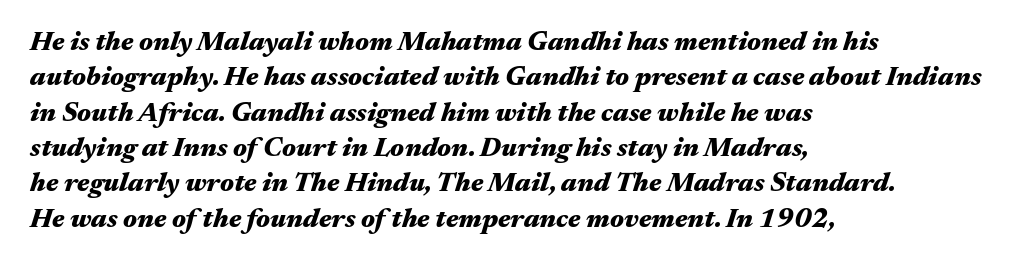
Glance below the letters and you will spot only blank space. Glyph-to-glyph distance matches everyday printed text. I'd describe the lettering as bold — thick and assertive. Reading down the column, the eye jumps a familiar distance to each next line. The rag falls on the right side of this text block. It's the slanting kind of type.
